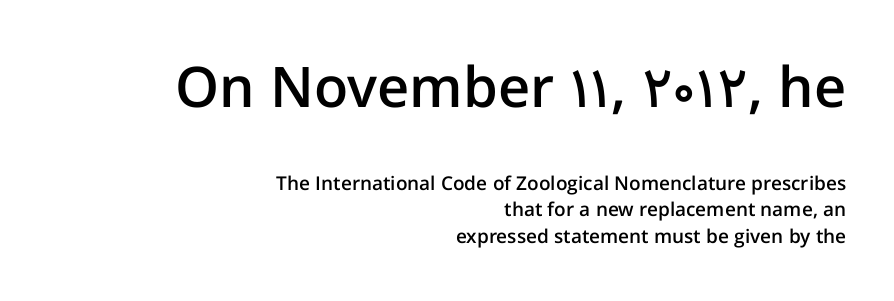
{"serif": "no", "italic": "no", "bold": "semi", "weight": "semibold", "width": "normal", "stroke_contrast": "low", "x_height": "medium", "monospaced": "no", "underline": "no", "align": "right", "line_spacing": "normal", "line_spacing_ratio": 1.38, "letter_spacing": "normal", "letter_spacing_em": 0.0, "larger_block": "first", "size_ratio": 2.95, "glyph_px": 56}
